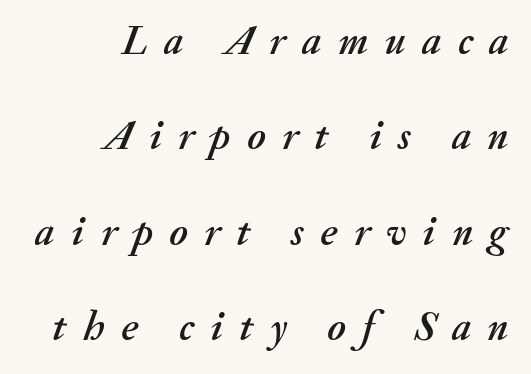
{"italic": "yes", "lean": "right", "slant_degrees": 20, "width": "normal", "stroke_contrast": "medium", "x_height": "small", "monospaced": "no", "underline": "no", "align": "right", "line_spacing": "loose", "line_spacing_ratio": 2.27, "letter_spacing": "wide", "letter_spacing_em": 0.39, "glyph_px": 42}
